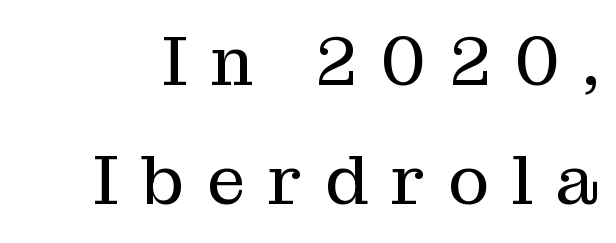
Q: Is the text bold? A: No.
Q: Is the text italic (slanted)? A: No, it is upright.
Q: Is the typeface a serif or a sans-serif typeface? A: Serif.
Q: Is the text underlined? A: No.
Q: Is the spacing between letters normal or unusually wide? A: Unusually wide.
Q: Width (condensed, normal, or wide)? A: Normal.
Q: Stroke contrast? A: Medium.
Q: x-height? A: Medium.
Q: Monospaced? A: No.
